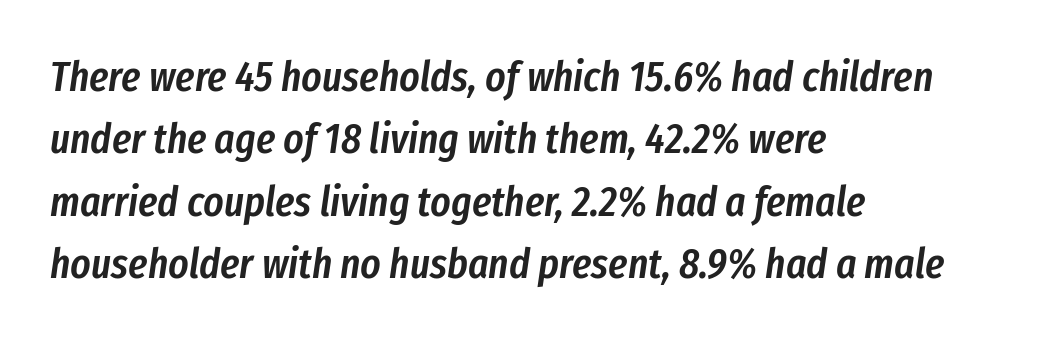
{"italic": "yes", "lean": "right", "slant_degrees": 8, "bold": "semi", "weight": "semibold", "width": "condensed", "stroke_contrast": "low", "x_height": "medium", "monospaced": "no", "underline": "no", "align": "left", "line_spacing": "normal", "line_spacing_ratio": 1.45, "letter_spacing": "normal", "letter_spacing_em": 0.0, "glyph_px": 43}
